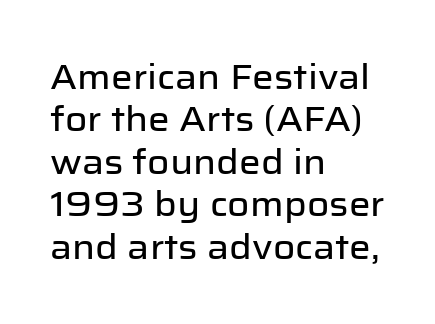
{"serif": "no", "italic": "no", "width": "normal", "stroke_contrast": "low", "x_height": "medium", "monospaced": "no", "underline": "no", "align": "left", "line_spacing": "normal", "line_spacing_ratio": 1.25, "letter_spacing": "normal", "letter_spacing_em": 0.0, "glyph_px": 34}
